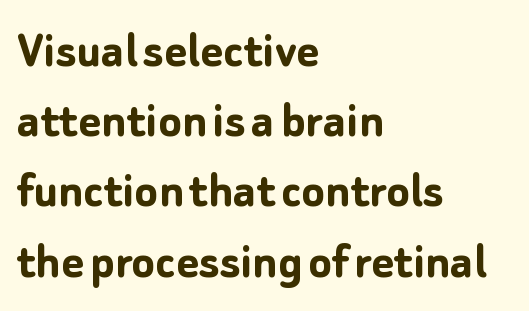
The image shows 54 px semibold sans-serif type, upright; set left-aligned, normal line spacing (1.3x), normal letter spacing, not underlined; low stroke contrast and a medium x-height.
